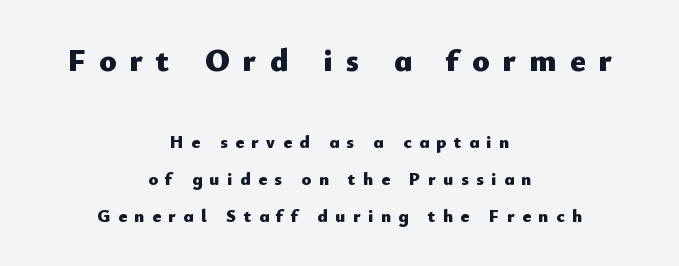
The lines are quadded center. These two chunks differ in scale, with the top chunk taking the larger measure. In terms of letterspacing, this is a distinctly airy, spread setting. Quick note: underline off. The space between consecutive lines is lavish. Is there any slant? The stems are plumb.
